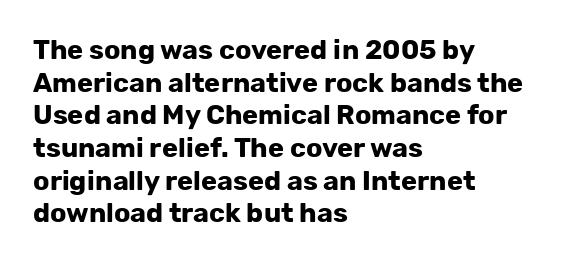
Q: Is the text bold? A: Yes.
Q: Is the text italic (slanted)? A: No, it is upright.
Q: Is the text underlined? A: No.
Q: How is the paragraph aligned? A: Left-aligned.
Q: Is the spacing between letters normal or unusually wide? A: Normal.
